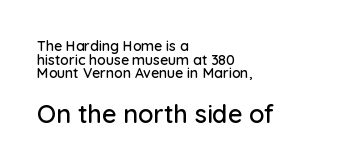
{"italic": "no", "underline": "no", "align": "left", "line_spacing": "tight", "line_spacing_ratio": 0.97, "letter_spacing": "normal", "letter_spacing_em": 0.0, "larger_block": "second", "size_ratio": 1.79, "glyph_px": 25}
